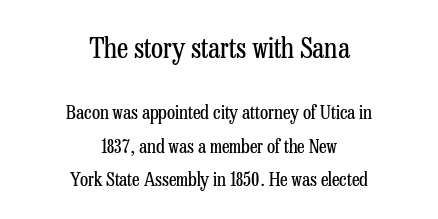
This is not heavy type; no bold has been used. Each letter keeps its own natural width here, so spacing adapts to shape. Tall strokes in this sample are plumb rather than angled. Typographically, this falls in the serif category. The zone under the glyphs is completely vacant. The block sitting higher on the canvas is the one with enlarged characters.
